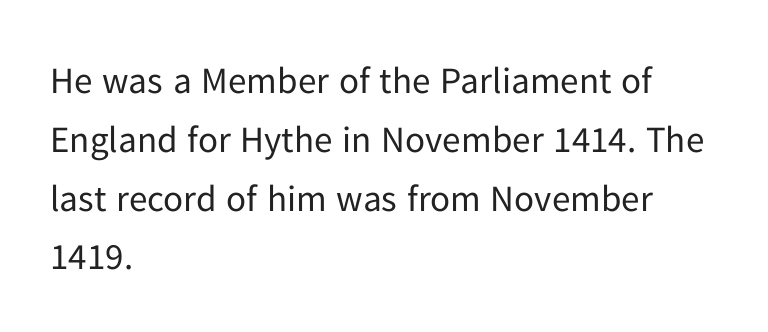
Q: Is the text bold? A: No.
Q: Is the text italic (slanted)? A: No, it is upright.
Q: Is the typeface a serif or a sans-serif typeface? A: Sans-serif.
Q: Is the text underlined? A: No.
Q: How is the paragraph aligned? A: Left-aligned.
Q: Is the spacing between letters normal or unusually wide? A: Normal.
Q: Is the spacing between lines tight, normal or loose? A: Normal.
Q: Width (condensed, normal, or wide)? A: Normal.
Q: Stroke contrast? A: Low.
Q: x-height? A: Medium.
Q: Monospaced? A: No.
